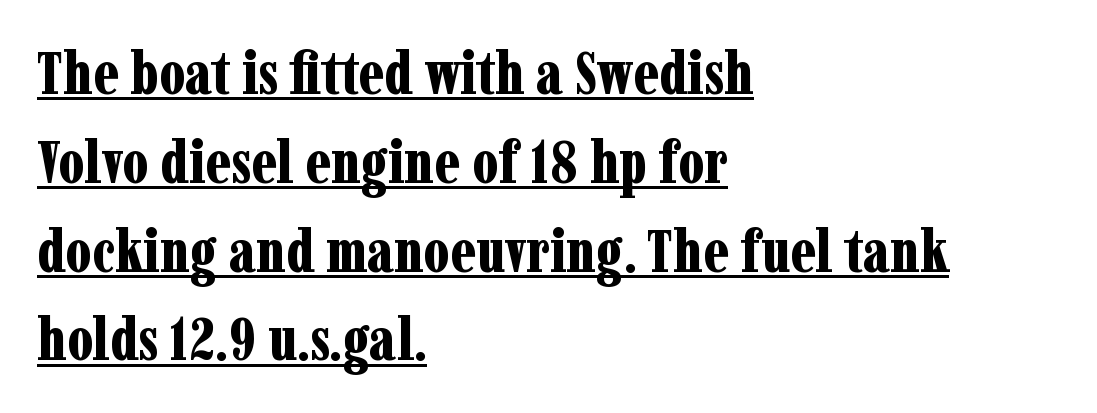
Visually the block forms a straight wall on the left and a jagged coastline on the right. The sample's only ornament is a line tracing under the words. The space between consecutive lines is moderate. I'd call this a serif setting — the letters wear small feet. The letters advance in unequal steps, a hallmark of proportional type.
